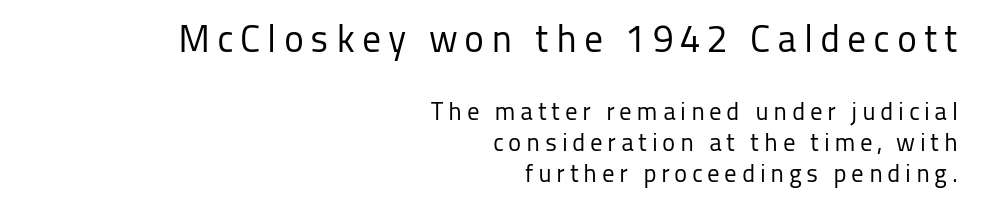
{"serif": "no", "italic": "no", "bold": "no", "weight": "regular", "width": "normal", "stroke_contrast": "low", "x_height": "medium", "monospaced": "no", "underline": "no", "align": "right", "line_spacing": "normal", "line_spacing_ratio": 1.25, "larger_block": "first", "size_ratio": 1.52, "glyph_px": 38}
